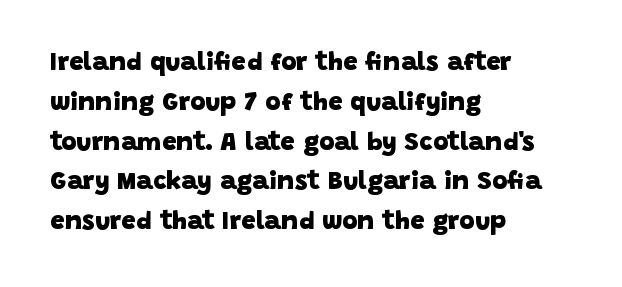
{"bold": "yes", "underline": "no", "align": "left", "line_spacing": "normal", "line_spacing_ratio": 1.53, "letter_spacing": "normal", "letter_spacing_em": 0.0, "glyph_px": 26}
